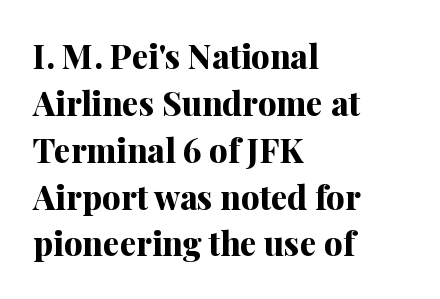
Q: Is the text bold? A: Yes.
Q: Is the text italic (slanted)? A: No, it is upright.
Q: Is the typeface a serif or a sans-serif typeface? A: Serif.
Q: Is the text underlined? A: No.
Q: How is the paragraph aligned? A: Left-aligned.
Q: Is the spacing between letters normal or unusually wide? A: Normal.
Q: Is the spacing between lines tight, normal or loose? A: Normal.
Q: Width (condensed, normal, or wide)? A: Normal.
Q: Stroke contrast? A: Medium.
Q: x-height? A: Medium.
Q: Monospaced? A: No.
